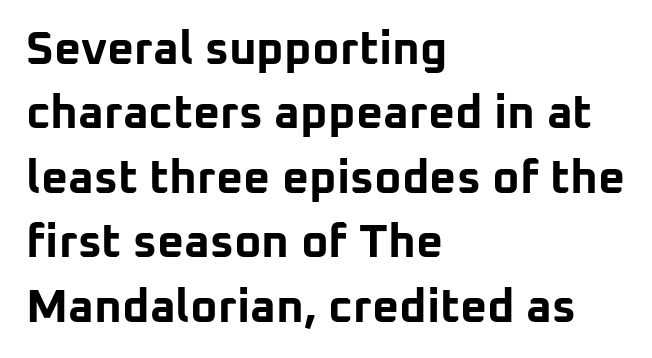
Designer's note — italics off, roman on. This rendering leaves character spacing at its baseline value. Each letter keeps its own natural width here, so spacing adapts to shape. Chunky letters — that's bold for sure. Typeset ragged right — the left edge is the straight one.
